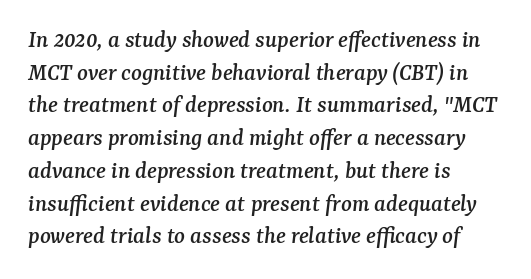
Q: Is the text italic (slanted)? A: Yes, it leans right by about 7 degrees.
Q: Is the text underlined? A: No.
Q: How is the paragraph aligned? A: Left-aligned.
Q: Is the spacing between letters normal or unusually wide? A: Normal.
Q: Is the spacing between lines tight, normal or loose? A: Normal.
